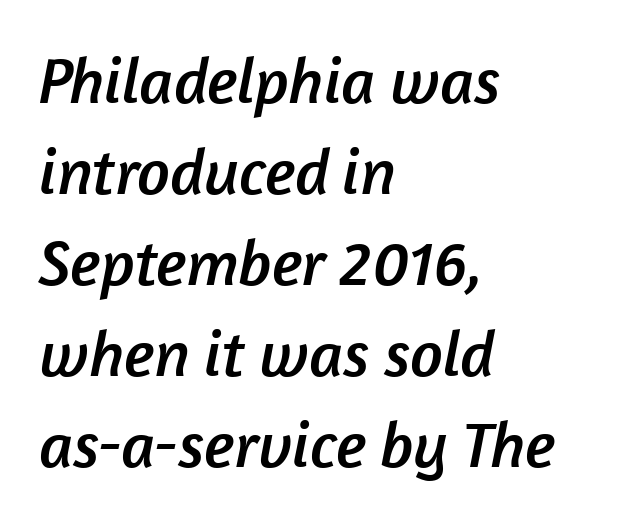
The image shows 65 px sans-serif type; set left-aligned, normal line spacing (1.4x), normal letter spacing, not underlined; low stroke contrast and a medium x-height.
